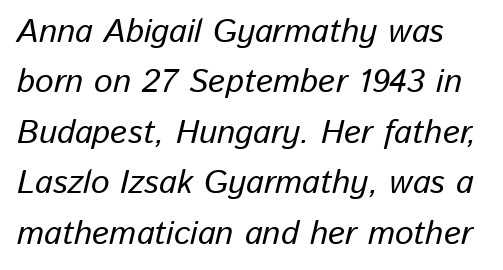
Yep, that's italic — everything's leaning. These lines are rendered in a variable-pitch font. Caption: standard tracking, unaltered. Underline: absent. Regarding leading, the lines here are spaced in the standard way.
